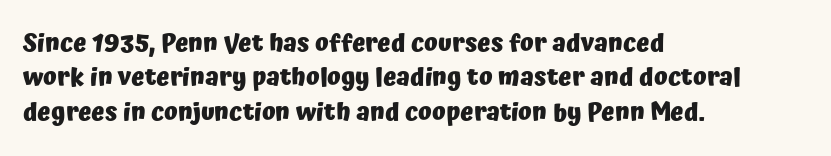
{"italic": "no", "bold": "yes", "underline": "no", "align": "left", "line_spacing": "normal", "line_spacing_ratio": 1.38, "letter_spacing": "normal", "letter_spacing_em": 0.0, "glyph_px": 25}
